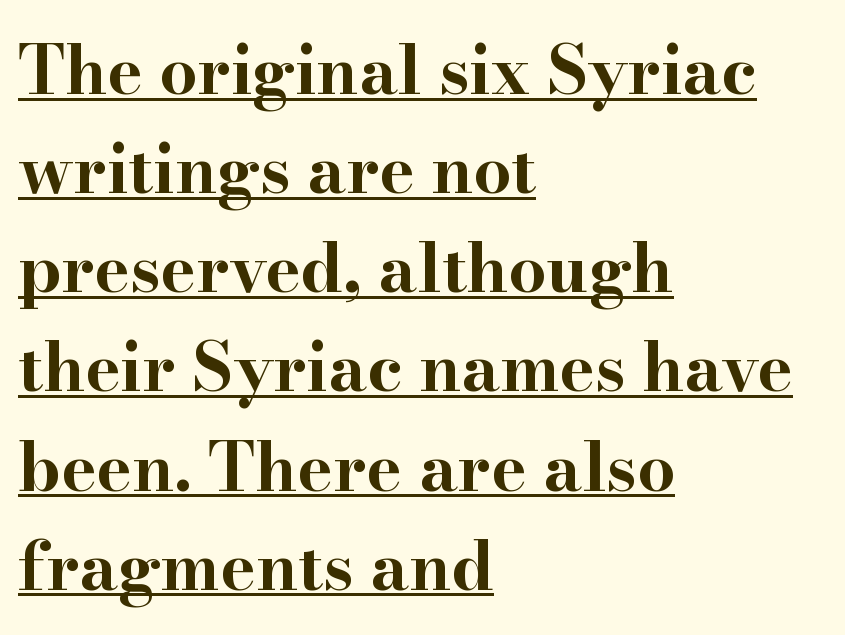
Q: Is the text bold? A: Yes.
Q: Is the text italic (slanted)? A: No, it is upright.
Q: Is the typeface a serif or a sans-serif typeface? A: Serif.
Q: Is the text underlined? A: Yes.
Q: How is the paragraph aligned? A: Left-aligned.
Q: Is the spacing between letters normal or unusually wide? A: Normal.
Q: Is the spacing between lines tight, normal or loose? A: Normal.
Q: Width (condensed, normal, or wide)? A: Wide.
Q: Stroke contrast? A: High.
Q: x-height? A: Small.
Q: Monospaced? A: No.
